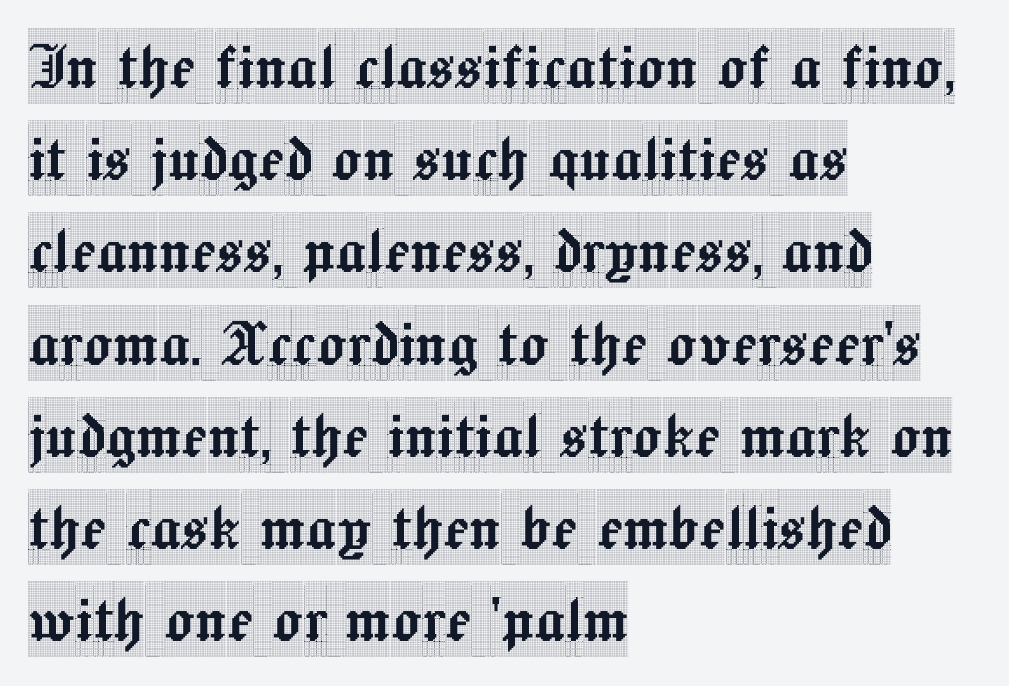
The image shows 75 px condensed serif type, upright; set left-aligned, line spacing 1.23x, normal letter spacing, not underlined; a large x-height.
